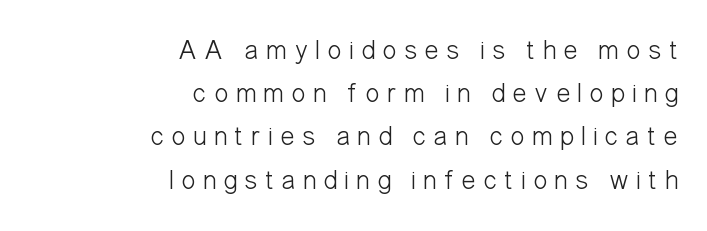
{"italic": "no", "bold": "no", "underline": "no", "align": "right", "line_spacing": "normal", "line_spacing_ratio": 1.6, "letter_spacing": "wide", "letter_spacing_em": 0.27, "glyph_px": 27}
